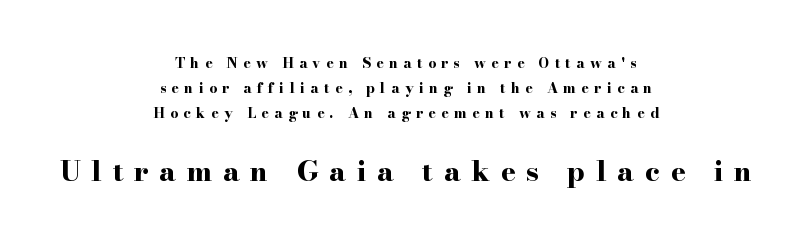
{"serif": "yes", "italic": "no", "bold": "yes", "weight": "bold", "width": "wide", "stroke_contrast": "high", "x_height": "small", "monospaced": "no", "underline": "no", "align": "center", "line_spacing_ratio": 1.77, "letter_spacing": "wide", "letter_spacing_em": 0.38, "larger_block": "second", "size_ratio": 2.0, "glyph_px": 28}
